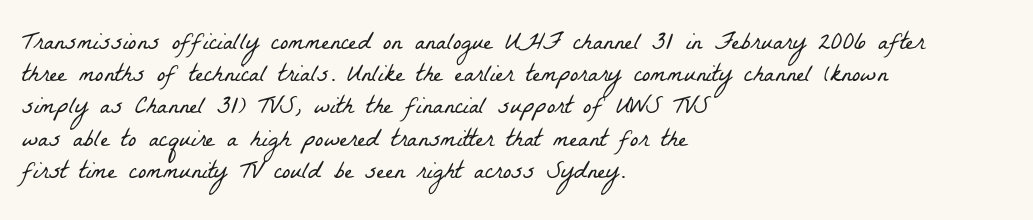
{"bold": "no", "underline": "no", "align": "left", "line_spacing": "normal", "line_spacing_ratio": 1.29, "letter_spacing": "normal", "letter_spacing_em": 0.0, "glyph_px": 25}
